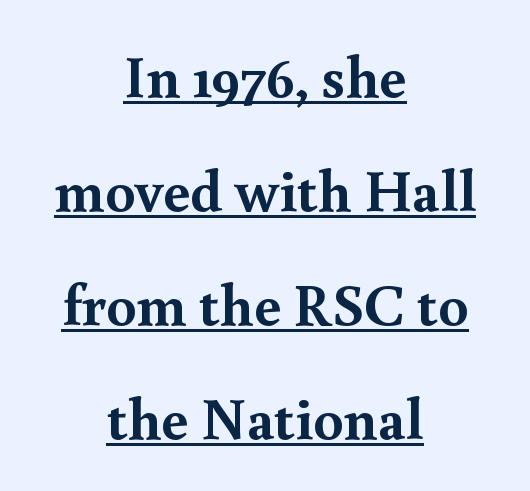
The image shows 60 px semibold serif type, upright; set centered, loose line spacing (1.9x), normal letter spacing, underlined; a small x-height.
